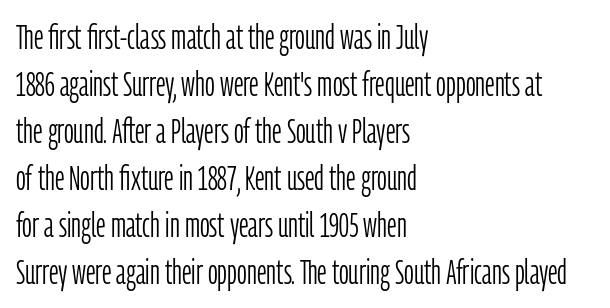
The image shows 34 px light, condensed sans-serif type, upright; set left-aligned, normal line spacing (1.38x), normal letter spacing, not underlined; low stroke contrast and a medium x-height.
